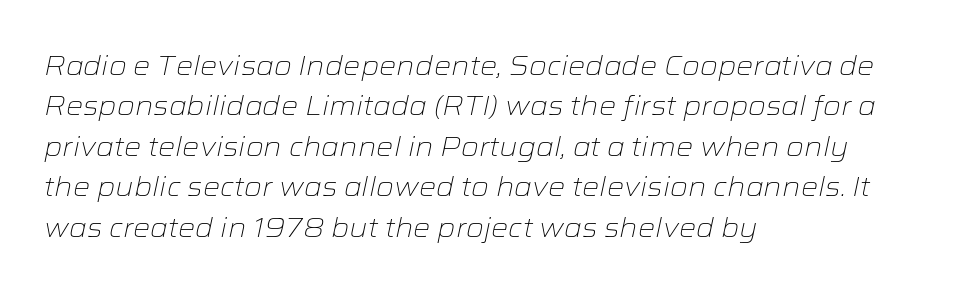
The face used here is rendered with its standard letterfit. Underlining? Definitely not there. The lettering tilts uniformly, giving the passage an italic look. The lines are quadded left. The weight would be labelled regular, book, light, or lighter still.
